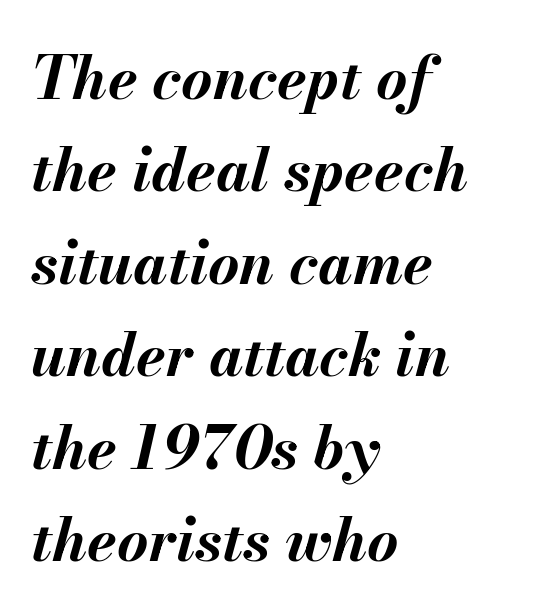
{"italic": "yes", "lean": "right", "slant_degrees": 13, "bold": "yes", "weight": "bold", "width": "normal", "stroke_contrast": "medium", "x_height": "small", "monospaced": "no", "underline": "no", "align": "left", "line_spacing": "normal", "line_spacing_ratio": 1.54, "letter_spacing": "normal", "letter_spacing_em": 0.0, "glyph_px": 60}
